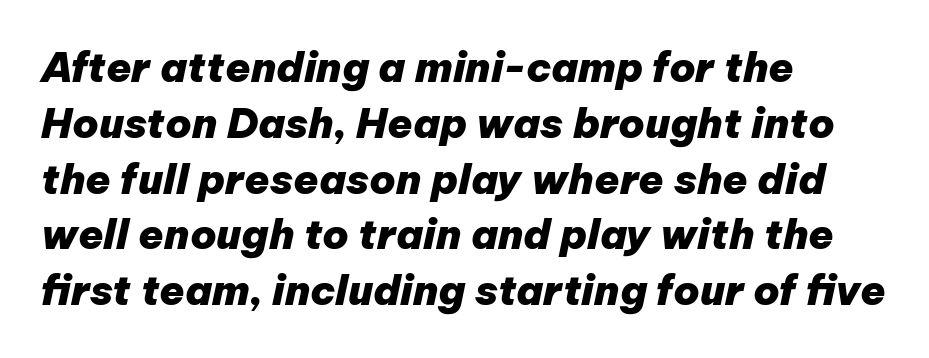
Q: Is the text bold? A: Yes.
Q: Is the text italic (slanted)? A: Yes, it leans right by about 12 degrees.
Q: Is the text underlined? A: No.
Q: How is the paragraph aligned? A: Left-aligned.
Q: Is the spacing between letters normal or unusually wide? A: Normal.
Q: Is the spacing between lines tight, normal or loose? A: Normal.
Q: Width (condensed, normal, or wide)? A: Normal.
Q: Stroke contrast? A: Low.
Q: x-height? A: Medium.
Q: Monospaced? A: No.
